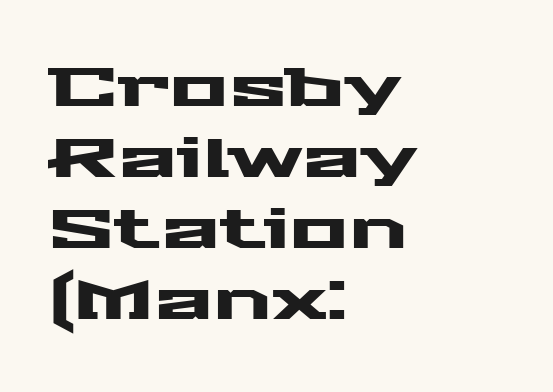
Q: Is the text italic (slanted)? A: No, it is upright.
Q: Is the typeface a serif or a sans-serif typeface? A: Sans-serif.
Q: Is the text underlined? A: No.
Q: How is the paragraph aligned? A: Left-aligned.
Q: Is the spacing between letters normal or unusually wide? A: Normal.
Q: Is the spacing between lines tight, normal or loose? A: Normal.
Q: Width (condensed, normal, or wide)? A: Wide.
Q: Stroke contrast? A: Medium.
Q: x-height? A: Medium.
Q: Monospaced? A: No.
